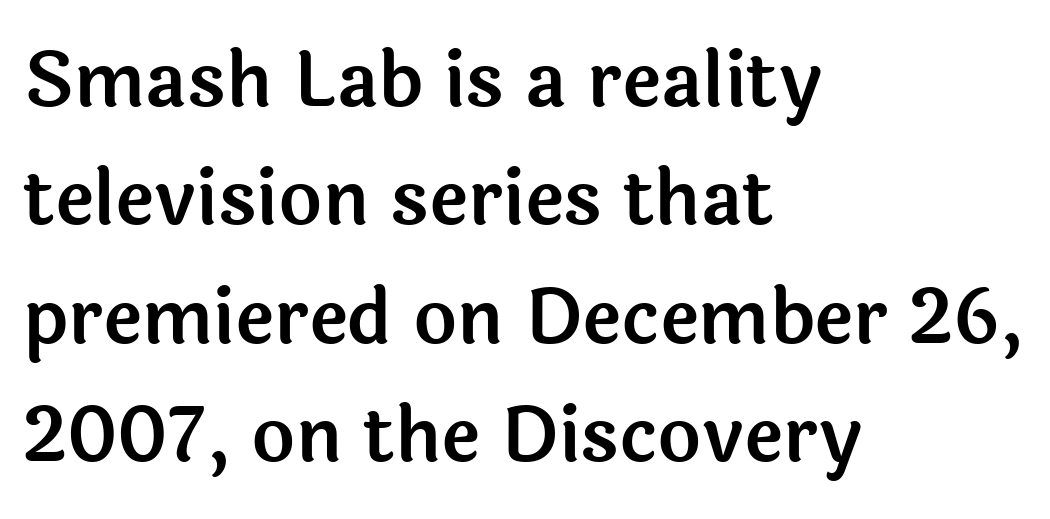
The letters sit at their default tracking, neither squeezed nor spread. Descenders are the only things crossing below the line. Looks like regular typesetting: each glyph gets only the width it needs. The designer went with a sans here, leaving each stem footless.
